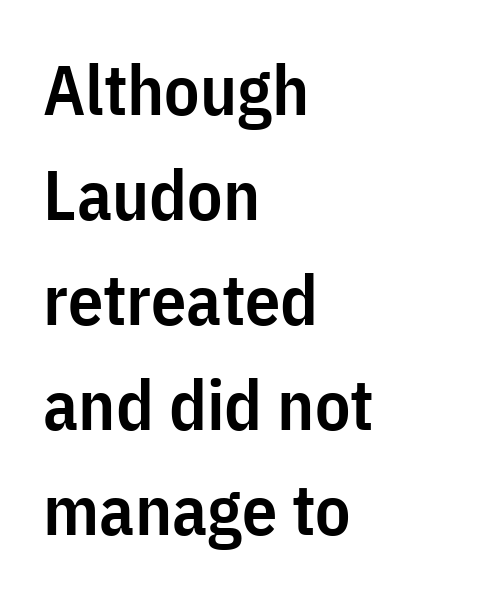
{"serif": "no", "italic": "no", "bold": "semi", "weight": "semibold", "width": "condensed", "stroke_contrast": "low", "x_height": "medium", "monospaced": "no", "underline": "no", "align": "left", "line_spacing": "normal", "line_spacing_ratio": 1.5, "letter_spacing": "normal", "letter_spacing_em": 0.0, "glyph_px": 70}
